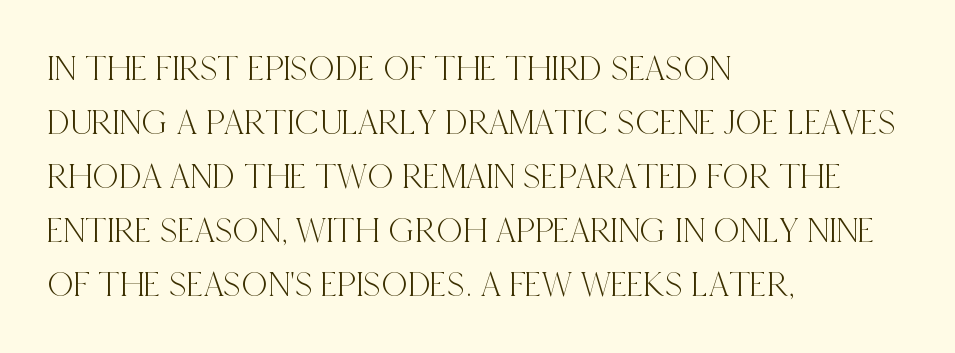
The lettering stays uniformly vertical, giving the passage a roman look. Each letter's strokes conclude with small projecting serifs. If you drew a ruler down the left edge, every line would touch it. One glance says typical: line gaps are just what's usual. What stands out about the letter spacing? Nothing — it is the standard amount.
